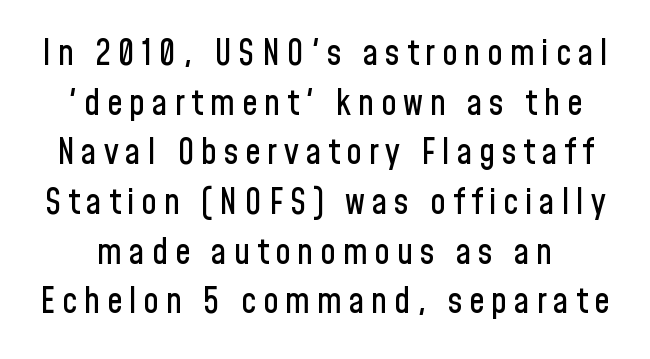
Grotesque or geometric, the face here clearly has no serifs. The passage shown is typed in a proportional face where columns would drift. Line spacing here is normal. Descenders hang freely into open space.
